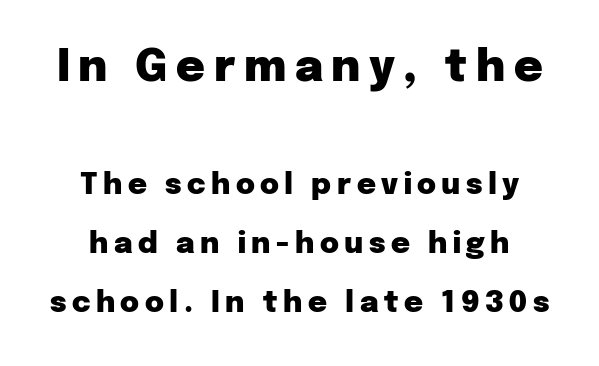
The image shows 44 px heavy sans-serif type, upright; set loose line spacing (2.04x), not underlined; the first (top) block is 1.52x larger; low stroke contrast and a medium x-height.
